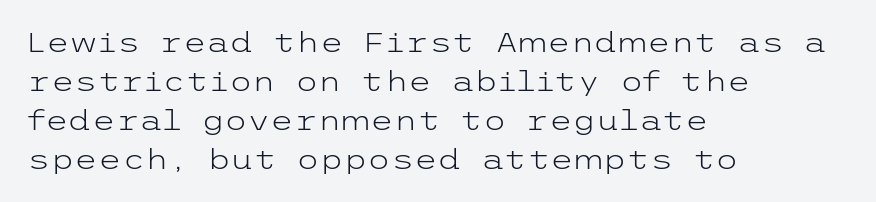
Q: Is the text bold? A: No.
Q: Is the text italic (slanted)? A: No, it is upright.
Q: Is the text underlined? A: No.
Q: How is the paragraph aligned? A: Left-aligned.
Q: Is the spacing between letters normal or unusually wide? A: Normal.
Q: Is the spacing between lines tight, normal or loose? A: Normal.
